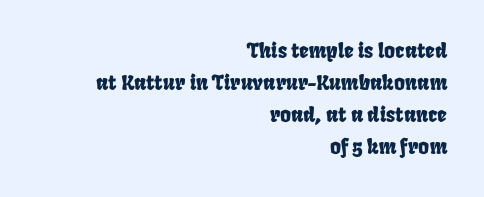
The image shows 21 px text type; set right-aligned, normal line spacing (1.52x), normal letter spacing, not underlined.
